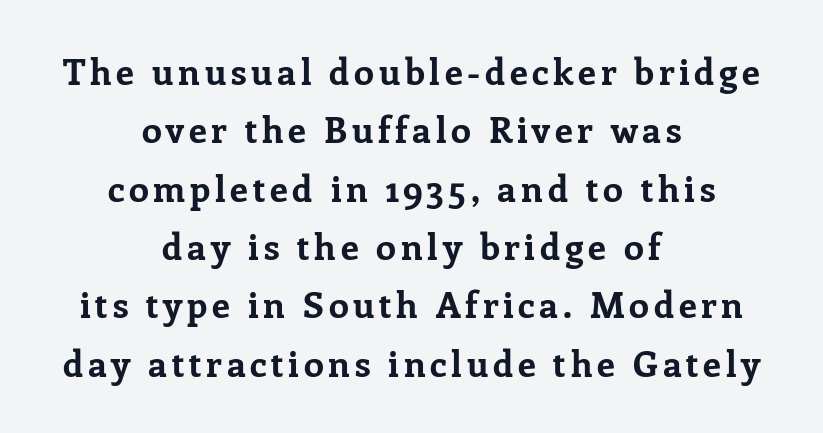
Q: Is the text bold? A: Yes.
Q: Is the text italic (slanted)? A: No, it is upright.
Q: Is the typeface a serif or a sans-serif typeface? A: Serif.
Q: Is the text underlined? A: No.
Q: How is the paragraph aligned? A: Centered.
Q: Is the spacing between lines tight, normal or loose? A: Normal.
Q: Width (condensed, normal, or wide)? A: Normal.
Q: Stroke contrast? A: Low.
Q: x-height? A: Medium.
Q: Monospaced? A: No.
